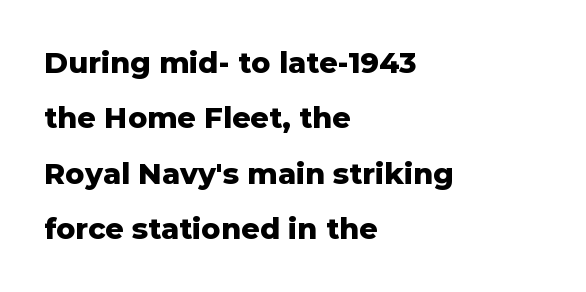
{"serif": "no", "italic": "no", "bold": "yes", "weight": "heavy", "width": "normal", "stroke_contrast": "low", "x_height": "medium", "monospaced": "no", "underline": "no", "align": "left", "line_spacing": "loose", "line_spacing_ratio": 1.91, "letter_spacing": "normal", "letter_spacing_em": 0.0, "glyph_px": 29}
